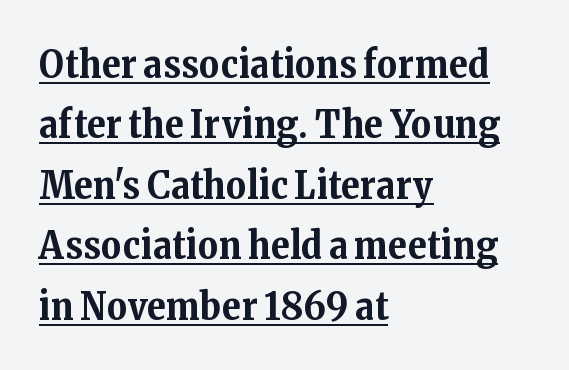
Q: Is the text bold? A: Yes.
Q: Is the text italic (slanted)? A: No, it is upright.
Q: Is the typeface a serif or a sans-serif typeface? A: Serif.
Q: Is the text underlined? A: Yes.
Q: How is the paragraph aligned? A: Left-aligned.
Q: Is the spacing between letters normal or unusually wide? A: Normal.
Q: Is the spacing between lines tight, normal or loose? A: Normal.
Q: Width (condensed, normal, or wide)? A: Normal.
Q: Stroke contrast? A: Medium.
Q: x-height? A: Medium.
Q: Monospaced? A: No.
